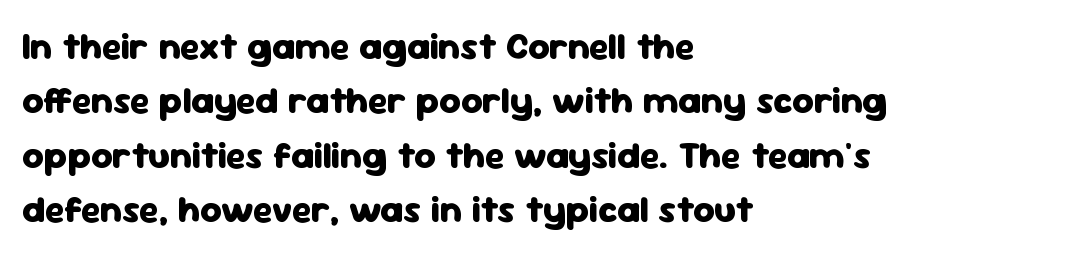
Q: Is the text bold? A: Yes.
Q: Is the text italic (slanted)? A: No, it is upright.
Q: Is the typeface a serif or a sans-serif typeface? A: Sans-serif.
Q: Is the text underlined? A: No.
Q: How is the paragraph aligned? A: Left-aligned.
Q: Is the spacing between letters normal or unusually wide? A: Normal.
Q: Is the spacing between lines tight, normal or loose? A: Normal.
Q: Width (condensed, normal, or wide)? A: Normal.
Q: Stroke contrast? A: Low.
Q: x-height? A: Medium.
Q: Monospaced? A: No.
